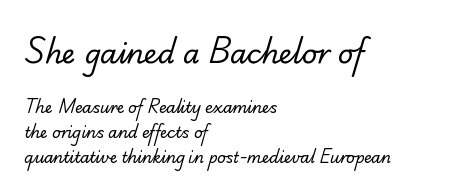
{"bold": "no", "underline": "no", "align": "left", "line_spacing": "normal", "line_spacing_ratio": 1.68, "letter_spacing": "normal", "letter_spacing_em": 0.0, "larger_block": "first", "size_ratio": 1.8, "glyph_px": 27}
